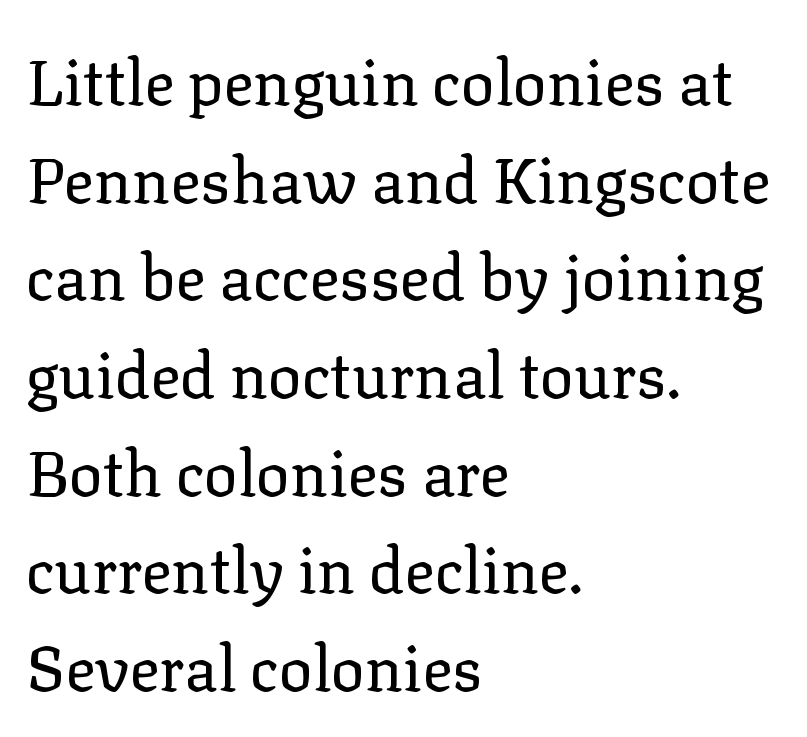
Q: Is the text bold? A: No.
Q: Is the text italic (slanted)? A: No, it is upright.
Q: Is the typeface a serif or a sans-serif typeface? A: Serif.
Q: Is the text underlined? A: No.
Q: How is the paragraph aligned? A: Left-aligned.
Q: Is the spacing between letters normal or unusually wide? A: Normal.
Q: Is the spacing between lines tight, normal or loose? A: Normal.
Q: Width (condensed, normal, or wide)? A: Normal.
Q: Stroke contrast? A: Low.
Q: x-height? A: Medium.
Q: Monospaced? A: No.
